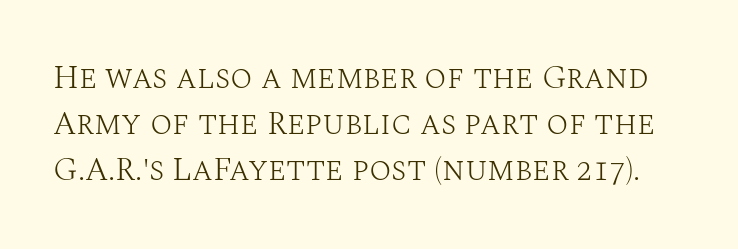
The image shows 33 px light serif type, upright; set normal line spacing (1.39x), normal letter spacing, not underlined; medium stroke contrast and a large x-height.
